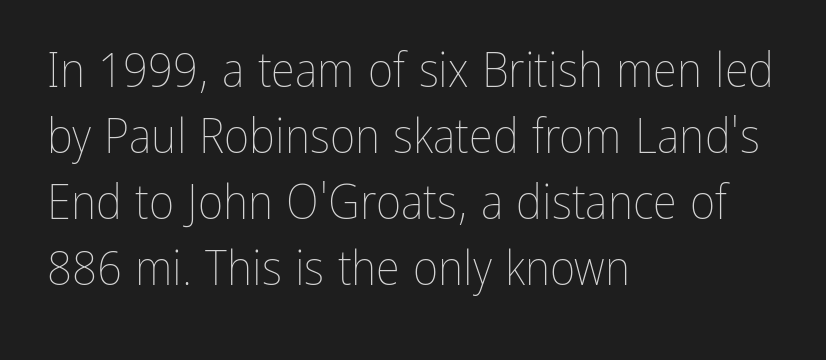
Regular leading. The lines are quadded left. No heavy texture on the line: the type isn't bold. Looks like regular typesetting: each glyph gets only the width it needs.
